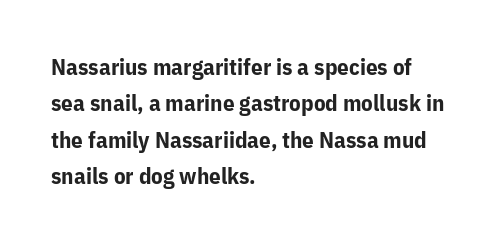
The image shows 23 px bold type, upright; set left-aligned, normal line spacing (1.58x), normal letter spacing, not underlined.
